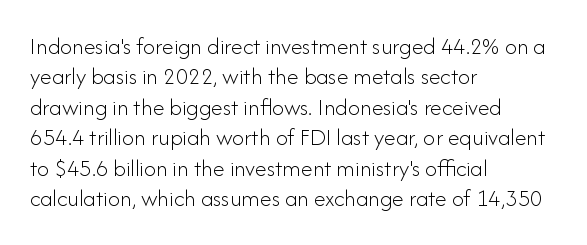
The type sits square on the baseline with zero lean. Only glyphs here, with clear space below each row. This sample is left-justified, so line endings fall wherever the words run out. Nothing unusual about the tracking: characters are spaced as the font intends. No extra ink here — the face is not bold.
